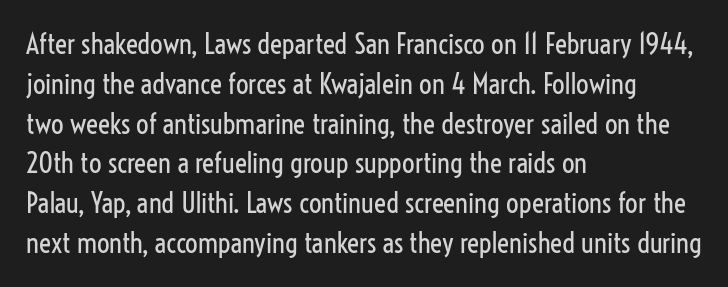
Q: Is the text bold? A: No.
Q: Is the text italic (slanted)? A: No, it is upright.
Q: Is the typeface a serif or a sans-serif typeface? A: Sans-serif.
Q: Is the text underlined? A: No.
Q: How is the paragraph aligned? A: Left-aligned.
Q: Is the spacing between letters normal or unusually wide? A: Normal.
Q: Is the spacing between lines tight, normal or loose? A: Normal.
Q: Width (condensed, normal, or wide)? A: Condensed.
Q: Stroke contrast? A: Low.
Q: x-height? A: Medium.
Q: Monospaced? A: No.
